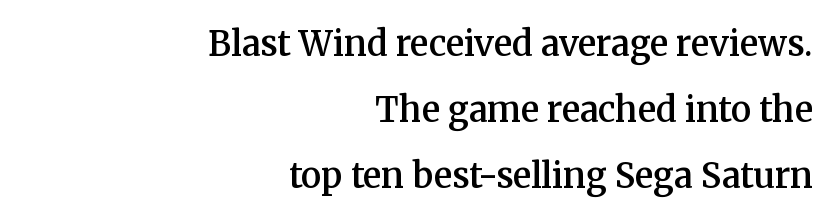
{"serif": "yes", "italic": "no", "bold": "semi", "weight": "semibold", "width": "normal", "stroke_contrast": "medium", "x_height": "medium", "monospaced": "no", "underline": "no", "align": "right", "line_spacing": "loose", "line_spacing_ratio": 1.94, "letter_spacing": "normal", "letter_spacing_em": 0.0, "glyph_px": 34}
